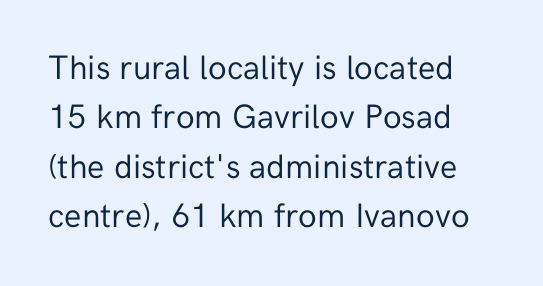
Q: Is the text bold? A: No.
Q: Is the text italic (slanted)? A: No, it is upright.
Q: Is the typeface a serif or a sans-serif typeface? A: Sans-serif.
Q: Is the text underlined? A: No.
Q: Is the spacing between letters normal or unusually wide? A: Normal.
Q: Is the spacing between lines tight, normal or loose? A: Normal.
Q: Width (condensed, normal, or wide)? A: Normal.
Q: Stroke contrast? A: Low.
Q: x-height? A: Medium.
Q: Monospaced? A: No.
